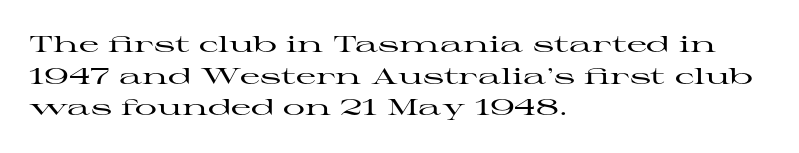
{"italic": "no", "underline": "no", "align": "left", "line_spacing": "normal", "line_spacing_ratio": 1.44, "letter_spacing": "normal", "letter_spacing_em": 0.0, "glyph_px": 22}
